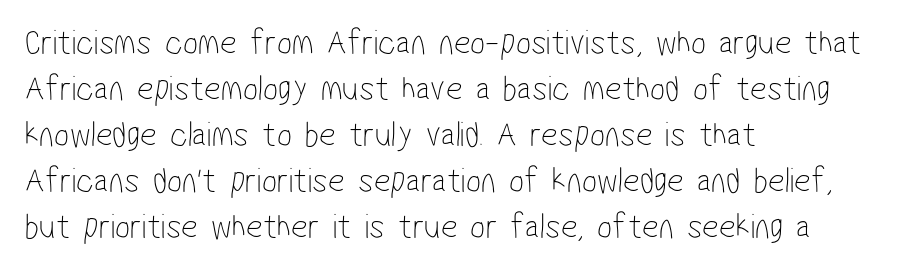
{"serif": "no", "bold": "no", "weight": "thin", "width": "condensed", "stroke_contrast": "low", "x_height": "medium", "monospaced": "no", "underline": "no", "align": "left", "line_spacing": "normal", "line_spacing_ratio": 1.28, "letter_spacing": "normal", "letter_spacing_em": 0.0, "glyph_px": 36}
